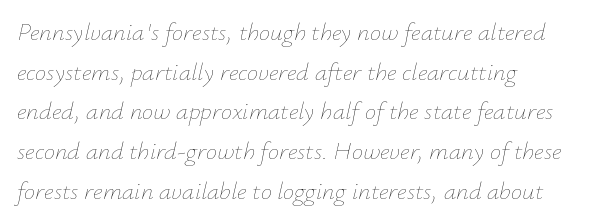
Q: Is the text bold? A: No.
Q: Is the text italic (slanted)? A: Yes, it leans right by about 12 degrees.
Q: Is the text underlined? A: No.
Q: How is the paragraph aligned? A: Left-aligned.
Q: Is the spacing between letters normal or unusually wide? A: Normal.
Q: Is the spacing between lines tight, normal or loose? A: Normal.
